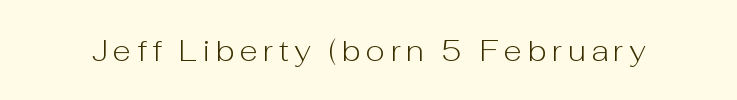
{"serif": "no", "italic": "no", "bold": "no", "weight": "light", "width": "normal", "stroke_contrast": "low", "x_height": "medium", "monospaced": "no", "underline": "no", "glyph_px": 30}
